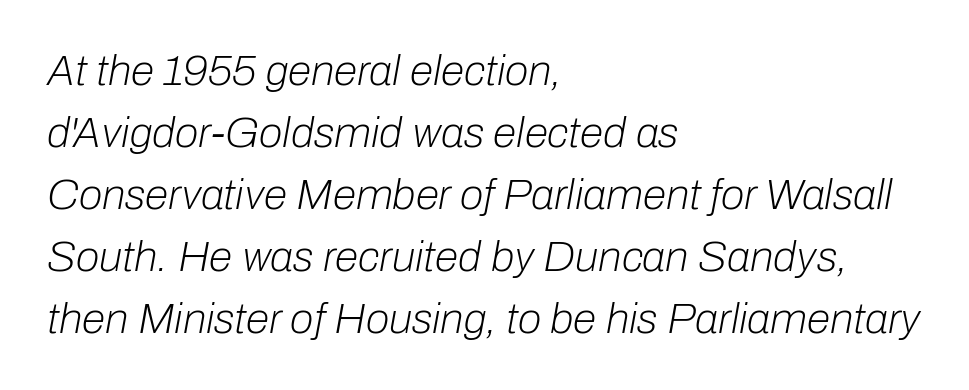
{"italic": "yes", "lean": "right", "slant_degrees": 10, "bold": "no", "weight": "light", "width": "normal", "stroke_contrast": "low", "x_height": "medium", "monospaced": "no", "underline": "no", "align": "left", "line_spacing": "normal", "line_spacing_ratio": 1.44, "letter_spacing": "normal", "letter_spacing_em": 0.0, "glyph_px": 43}
